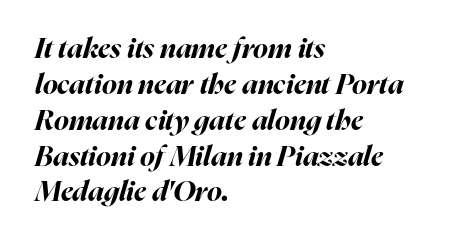
{"italic": "yes", "lean": "right", "slant_degrees": 16, "bold": "yes", "weight": "bold", "width": "normal", "stroke_contrast": "high", "x_height": "medium", "monospaced": "no", "underline": "no", "align": "left", "line_spacing": "normal", "line_spacing_ratio": 1.28, "letter_spacing": "normal", "letter_spacing_em": 0.0, "glyph_px": 28}
